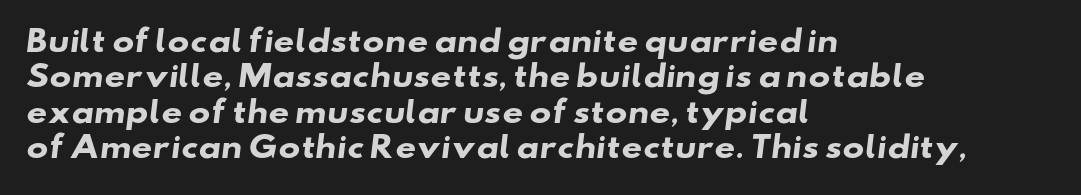
{"serif": "no", "bold": "yes", "weight": "heavy", "width": "wide", "stroke_contrast": "low", "x_height": "small", "monospaced": "no", "underline": "no", "align": "left", "line_spacing_ratio": 1.22, "letter_spacing": "normal", "letter_spacing_em": 0.0, "glyph_px": 29}
